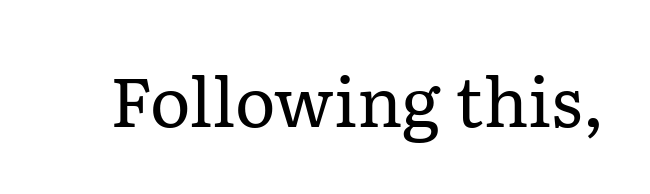
Little horizontal feet cap the strokes, marking this as serif type. These glyphs show unthickened strokes, regular width or finer. A roman cut, with each character standing at attention. Here the glyphs are tracked normally, forming tight word shapes.
